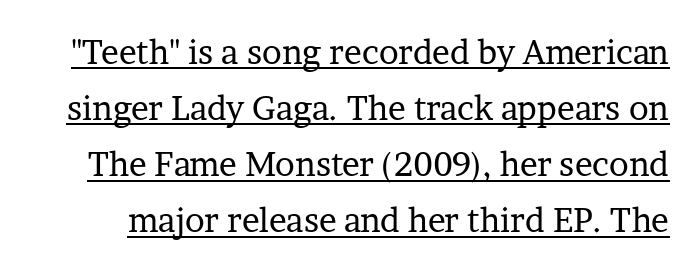
The image shows 33 px regular-weight serif type, upright; set normal line spacing (1.7x), normal letter spacing, underlined; low stroke contrast and a medium x-height.
